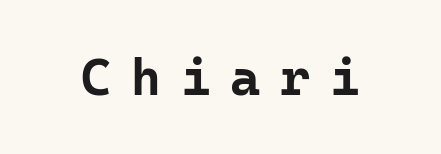
The image shows 51 px bold sans-serif type, upright, monospaced; set unusually wide letter spacing (+0.39 em), not underlined; low stroke contrast and a medium x-height.
